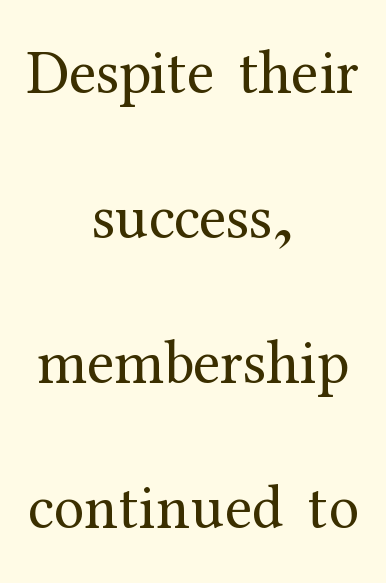
Q: Is the text bold? A: No.
Q: Is the text italic (slanted)? A: No, it is upright.
Q: Is the typeface a serif or a sans-serif typeface? A: Serif.
Q: Is the text underlined? A: No.
Q: How is the paragraph aligned? A: Centered.
Q: Is the spacing between letters normal or unusually wide? A: Normal.
Q: Is the spacing between lines tight, normal or loose? A: Loose.
Q: Width (condensed, normal, or wide)? A: Normal.
Q: Stroke contrast? A: Medium.
Q: x-height? A: Medium.
Q: Monospaced? A: No.
